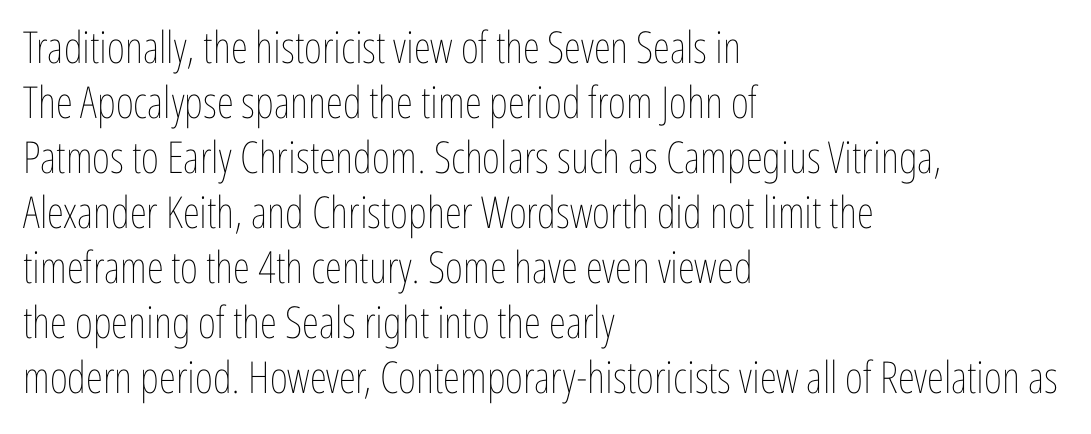
No heavy texture on the line: the type isn't bold. Vertical strokes here are truly vertical. Descender tails drop into unmarked territory. The line-height multiplier appears to be the usual default. The tracking reads as untouched default to a designer's eye.
